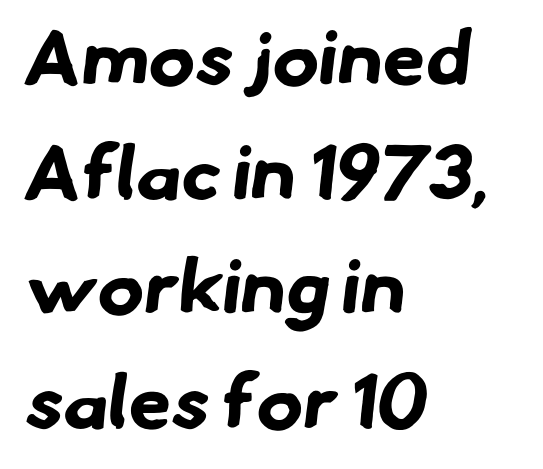
The image shows 77 px bold sans-serif type; set left-aligned, normal line spacing (1.49x), normal letter spacing, not underlined; low stroke contrast and a small x-height.
